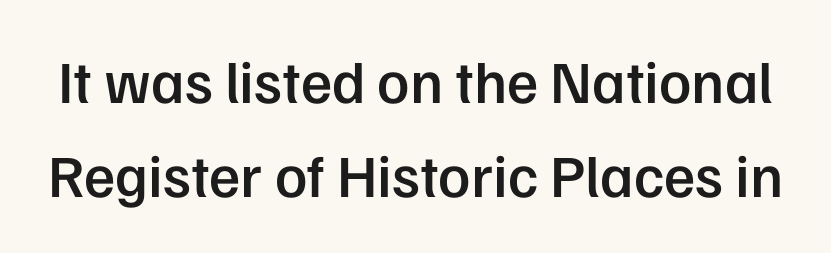
The image shows 60 px semibold sans-serif type, upright; set normal line spacing (1.57x), normal letter spacing, not underlined; low stroke contrast and a medium x-height.
